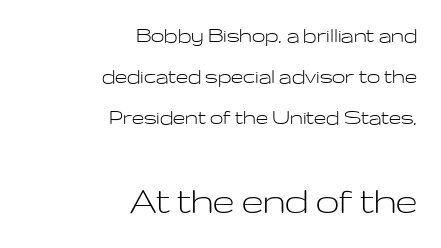
In terms of letterform style, serifs are entirely absent. Quick note: not italic, upright. The typesetting does not lean heavy: it is not bold. Leftover space on each line is placed entirely before the opening word. Rule under the text: the space is simply empty.
